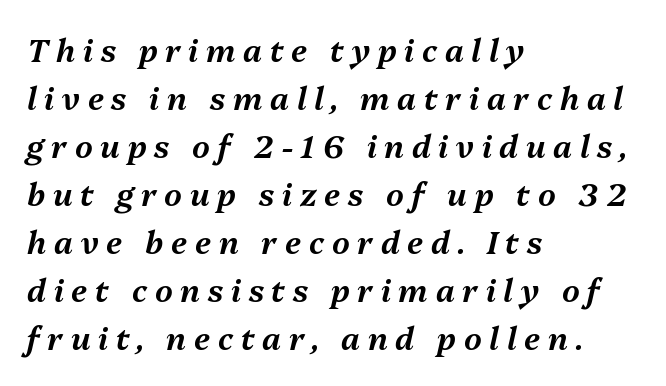
Q: Is the text italic (slanted)? A: Yes, it leans right by about 13 degrees.
Q: Is the text underlined? A: No.
Q: How is the paragraph aligned? A: Left-aligned.
Q: Is the spacing between letters normal or unusually wide? A: Unusually wide.
Q: Is the spacing between lines tight, normal or loose? A: Normal.
Q: Width (condensed, normal, or wide)? A: Normal.
Q: Stroke contrast? A: Medium.
Q: x-height? A: Medium.
Q: Monospaced? A: No.
